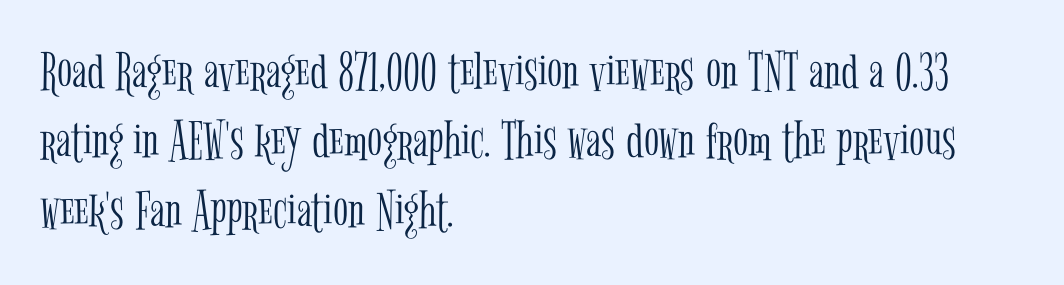
The image shows 56 px light, condensed serif type, upright; set left-aligned, line spacing 1.24x, normal letter spacing, not underlined; low stroke contrast and a medium x-height.
